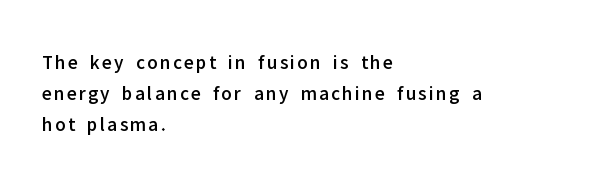
The image shows 20 px text type, upright; set left-aligned, normal line spacing (1.55x), not underlined.
